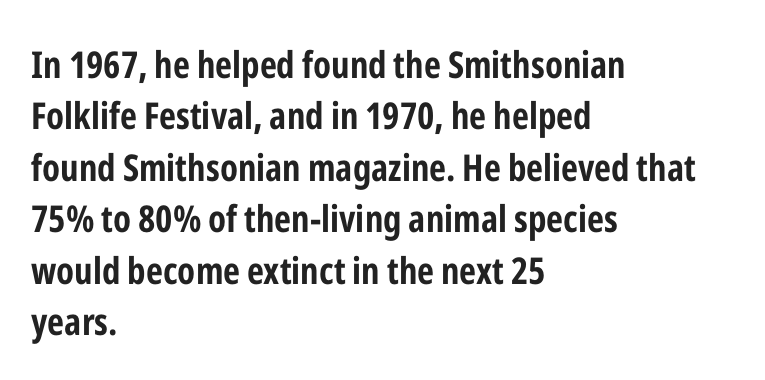
{"serif": "no", "italic": "no", "bold": "yes", "weight": "bold", "width": "condensed", "stroke_contrast": "low", "x_height": "medium", "monospaced": "no", "underline": "no", "align": "left", "line_spacing": "normal", "line_spacing_ratio": 1.39, "letter_spacing": "normal", "letter_spacing_em": 0.0, "glyph_px": 37}
